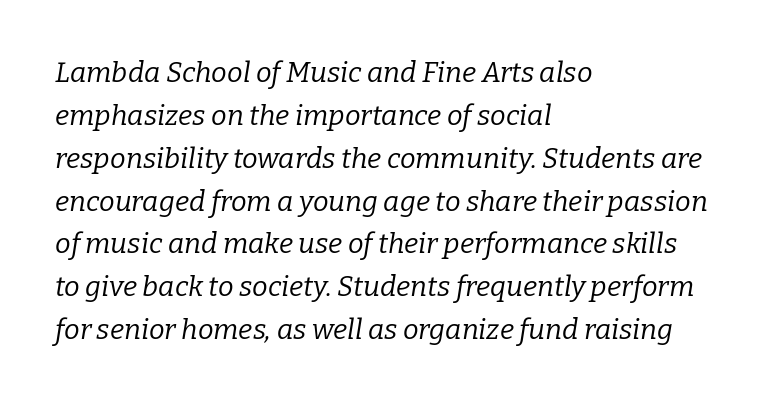
Leading: standard. The zone under the glyphs is completely vacant. The letters advance in unequal steps, a hallmark of proportional type. The letters sit at their default tracking, neither squeezed nor spread. Observe the serifs anchoring each vertical stroke in this sample.
